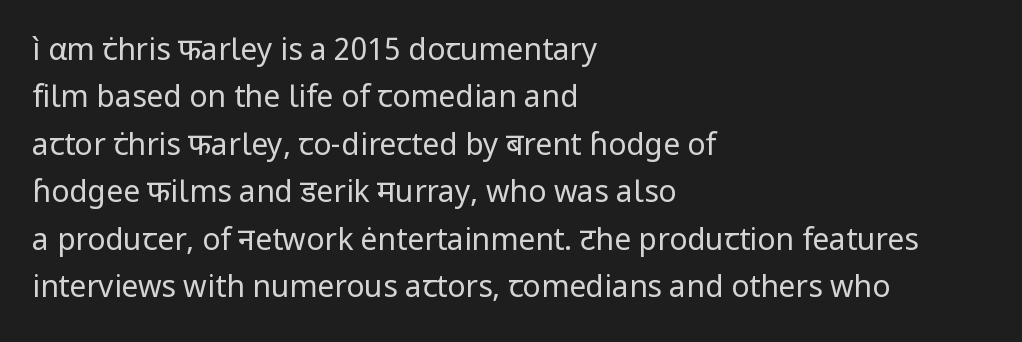
{"serif": "no", "italic": "no", "bold": "no", "weight": "regular", "width": "normal", "stroke_contrast": "low", "x_height": "medium", "monospaced": "no", "underline": "no", "align": "left", "line_spacing": "normal", "line_spacing_ratio": 1.58, "letter_spacing": "normal", "letter_spacing_em": 0.0, "glyph_px": 30}
